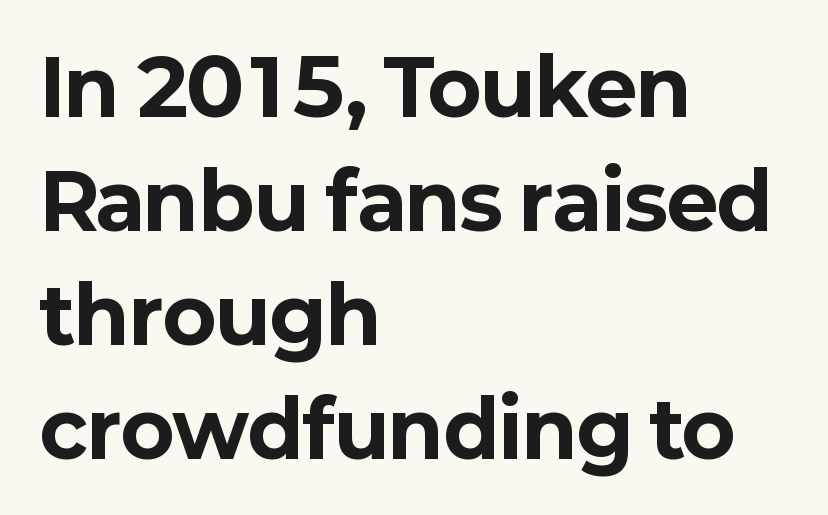
Spacing between characters is what you'd get straight out of the box. I'd describe the lettering as bold — thick and assertive. The type sits square on the baseline with zero lean. A typesetter would call this proportional, since set widths differ per character. Serif or sans? Sans — the stroke terminals are bare.
